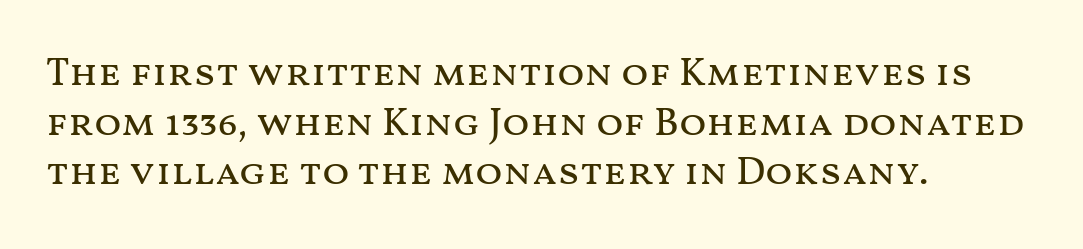
These lines are rendered in a variable-pitch font. The foot of each line stays bare and open. Stems and bowls with no extra thickness — not bold. Does the lettering tilt? It doesn't — this is upright.
